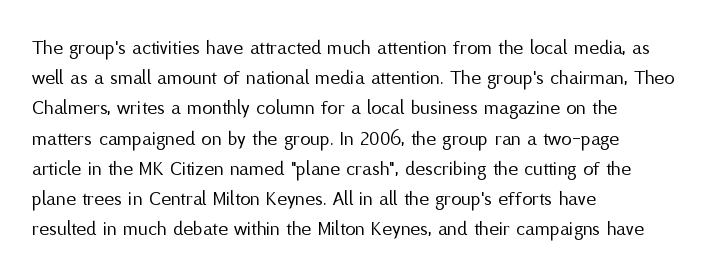
Q: Is the text bold? A: No.
Q: Is the text italic (slanted)? A: No, it is upright.
Q: Is the text underlined? A: No.
Q: How is the paragraph aligned? A: Left-aligned.
Q: Is the spacing between letters normal or unusually wide? A: Normal.
Q: Is the spacing between lines tight, normal or loose? A: Normal.
